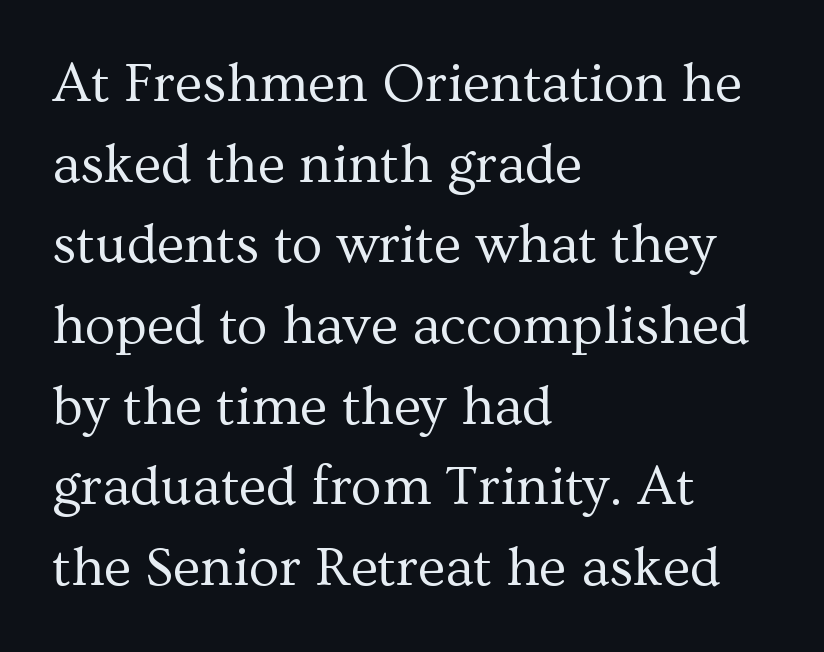
Unmarked baselines from the first word to the last. You can tell it's not italic because the verticals are truly vertical. The letters advance in unequal steps, a hallmark of proportional type. Does the leading feel generous? No, just average. This is not heavy type; no bold has been used.
